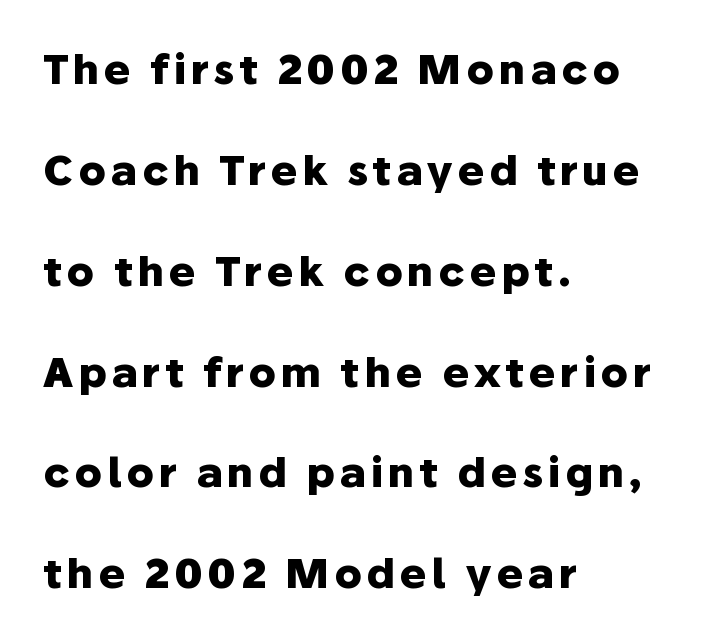
The image shows 41 px heavy sans-serif type, upright; set left-aligned, loose line spacing (2.46x), not underlined; low stroke contrast and a medium x-height.
